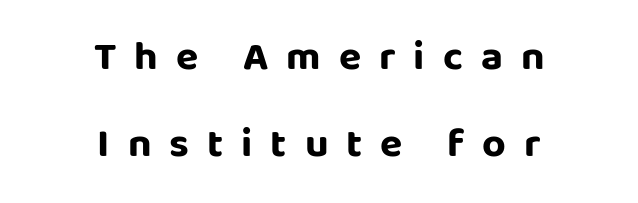
Q: Is the text bold? A: Yes.
Q: Is the text italic (slanted)? A: No, it is upright.
Q: Is the typeface a serif or a sans-serif typeface? A: Sans-serif.
Q: Is the text underlined? A: No.
Q: How is the paragraph aligned? A: Centered.
Q: Is the spacing between letters normal or unusually wide? A: Unusually wide.
Q: Is the spacing between lines tight, normal or loose? A: Loose.
Q: Width (condensed, normal, or wide)? A: Normal.
Q: Stroke contrast? A: Low.
Q: x-height? A: Large.
Q: Monospaced? A: No.
